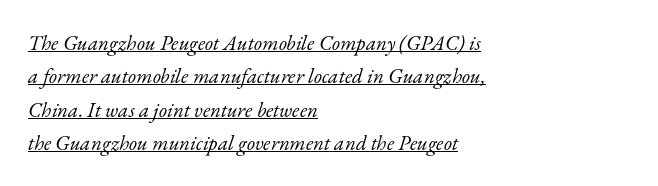
The image shows 21 px text type, italic (leaning right); set left-aligned, normal line spacing (1.59x), normal letter spacing, underlined.
